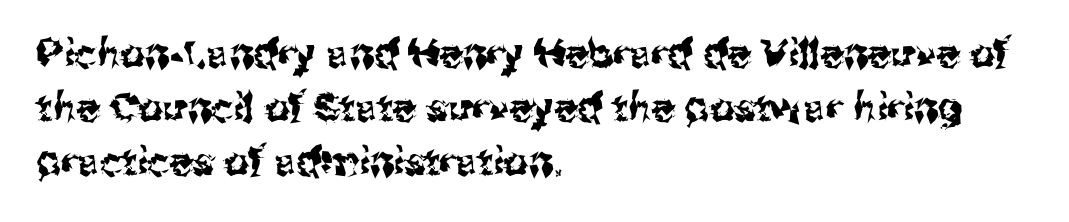
Q: Is the text italic (slanted)? A: No, it is upright.
Q: Is the typeface a serif or a sans-serif typeface? A: Sans-serif.
Q: Is the text underlined? A: No.
Q: How is the paragraph aligned? A: Left-aligned.
Q: Is the spacing between letters normal or unusually wide? A: Normal.
Q: Is the spacing between lines tight, normal or loose? A: Normal.
Q: Width (condensed, normal, or wide)? A: Normal.
Q: Stroke contrast? A: Medium.
Q: x-height? A: Medium.
Q: Monospaced? A: No.
